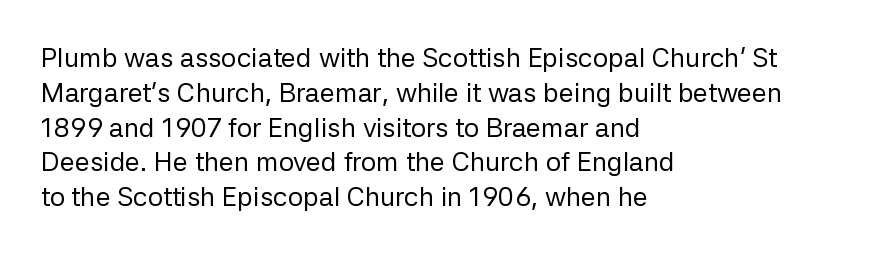
The image shows 27 px text type, upright; set left-aligned, normal line spacing (1.29x), normal letter spacing, not underlined.
